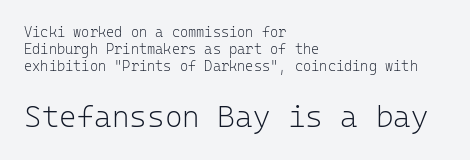
In terms of letterspacing, this is plain default setting. The strokes are not fattened; the text isn't bold. I'd call this a sans setting — the letters go barefoot. The rendering uses typewriter-style spacing with identical character cells. Italic? Not at all — the glyphs are vertical. The paragraph has a hard left edge and a soft right edge.
